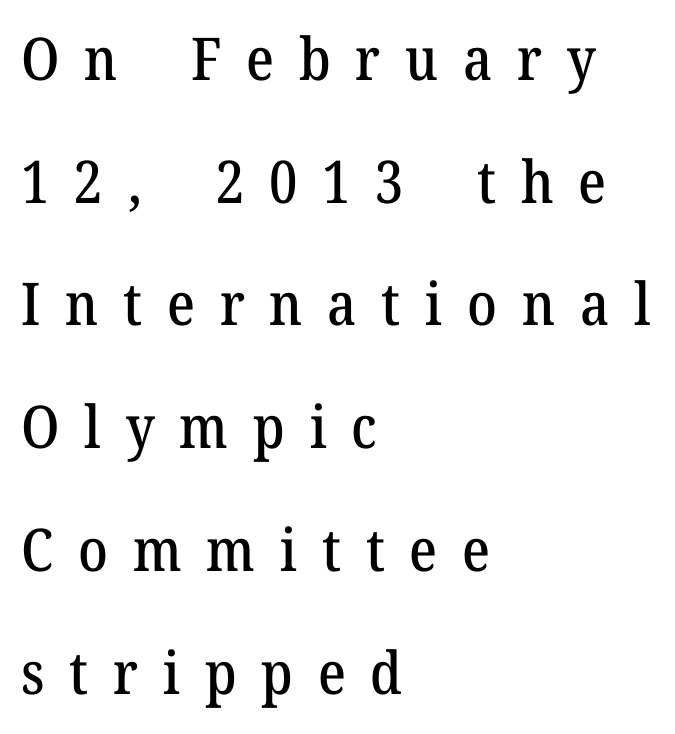
{"serif": "yes", "italic": "no", "width": "normal", "stroke_contrast": "medium", "x_height": "medium", "monospaced": "no", "underline": "no", "align": "left", "line_spacing": "loose", "line_spacing_ratio": 2.08, "letter_spacing": "wide", "letter_spacing_em": 0.42, "glyph_px": 59}
